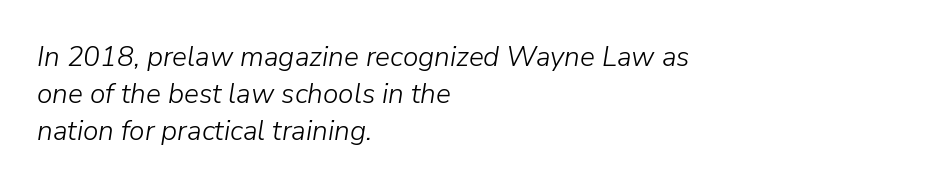
The letters advance in unequal steps, a hallmark of proportional type. Tall strokes in this sample are angled rather than plumb. This is not heavy type; no bold has been used. These lines are set flush left with a ragged right edge. Whoever set this chose a conventional vertical rhythm.
